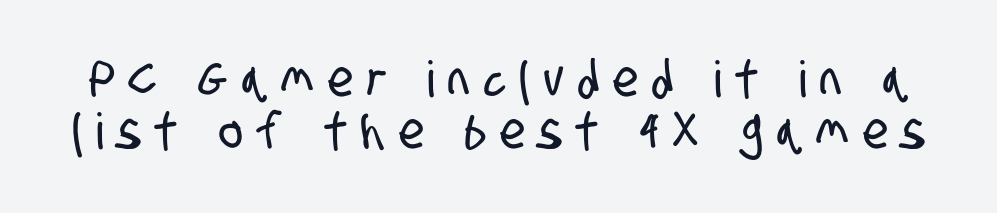
{"serif": "no", "width": "condensed", "stroke_contrast": "low", "x_height": "large", "monospaced": "no", "underline": "no", "line_spacing": "tight", "line_spacing_ratio": 1.05, "letter_spacing": "wide", "letter_spacing_em": 0.29, "glyph_px": 50}
